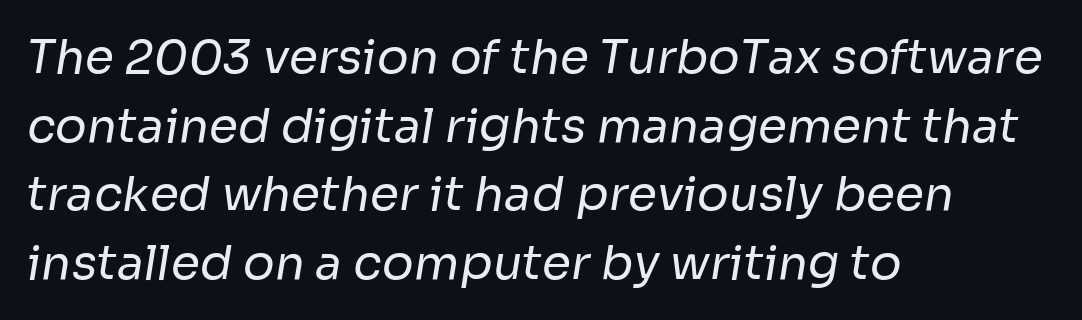
{"serif": "no", "bold": "no", "weight": "regular", "width": "normal", "stroke_contrast": "low", "x_height": "medium", "monospaced": "no", "underline": "no", "align": "left", "line_spacing": "normal", "line_spacing_ratio": 1.46, "letter_spacing": "normal", "letter_spacing_em": 0.0, "glyph_px": 47}
